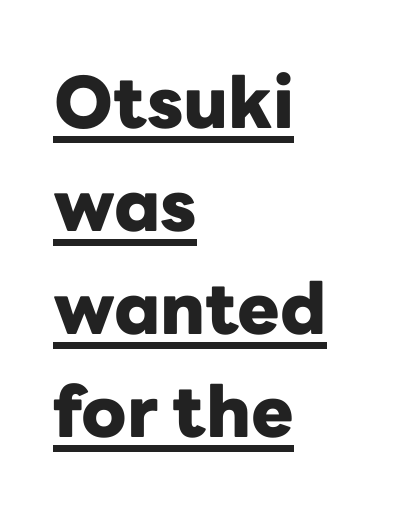
The image shows 71 px heavy sans-serif type, upright; set left-aligned, normal line spacing (1.45x), normal letter spacing, underlined; low stroke contrast and a medium x-height.
